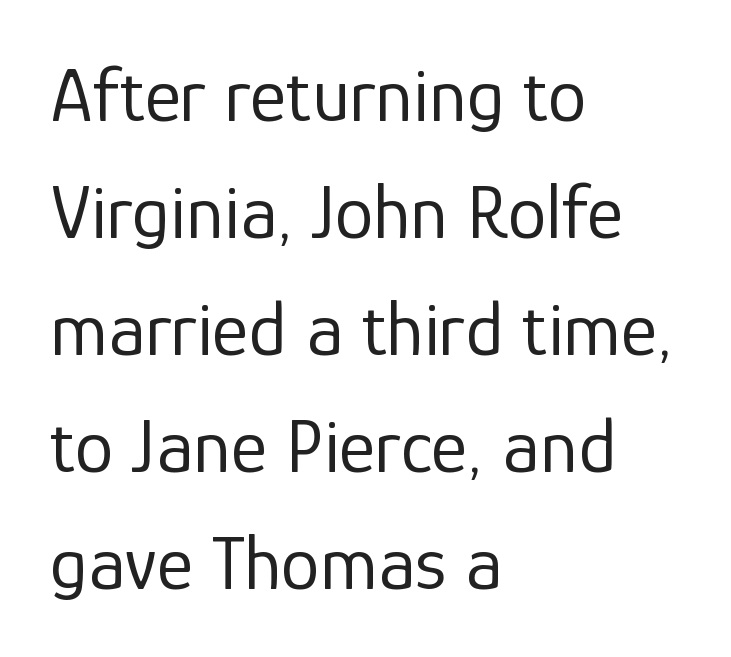
{"serif": "no", "italic": "no", "bold": "no", "weight": "regular", "width": "normal", "stroke_contrast": "low", "x_height": "medium", "monospaced": "no", "underline": "no", "align": "left", "line_spacing": "normal", "line_spacing_ratio": 1.5, "letter_spacing": "normal", "letter_spacing_em": 0.0, "glyph_px": 78}
